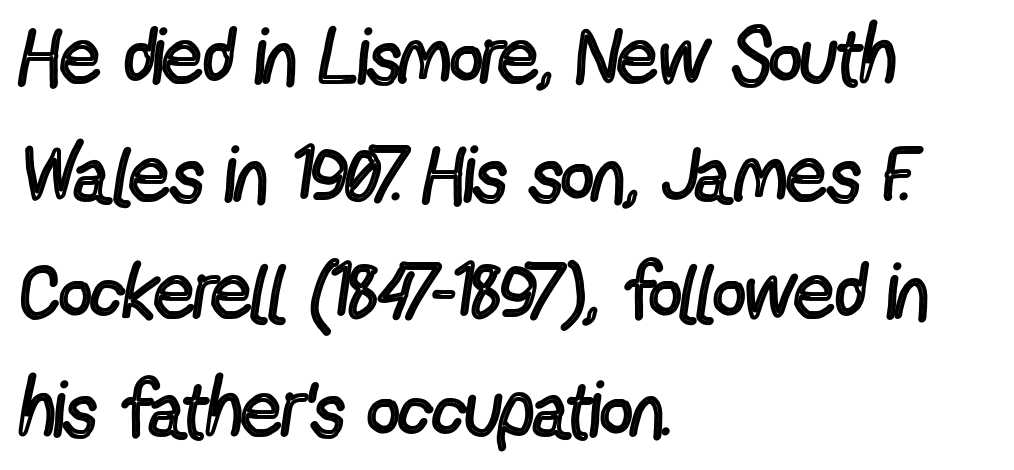
The image shows 79 px regular-weight, condensed sans-serif type; set left-aligned, normal line spacing (1.49x), normal letter spacing, not underlined; a medium x-height.
